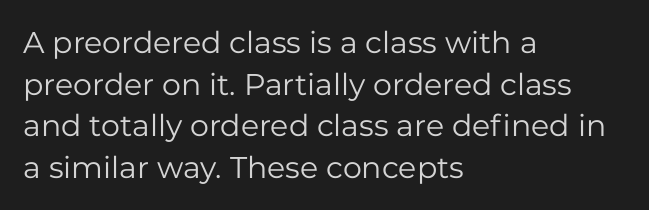
Q: Is the text bold? A: No.
Q: Is the text italic (slanted)? A: No, it is upright.
Q: Is the typeface a serif or a sans-serif typeface? A: Sans-serif.
Q: Is the text underlined? A: No.
Q: How is the paragraph aligned? A: Left-aligned.
Q: Is the spacing between letters normal or unusually wide? A: Normal.
Q: Is the spacing between lines tight, normal or loose? A: Normal.
Q: Width (condensed, normal, or wide)? A: Normal.
Q: Stroke contrast? A: Low.
Q: x-height? A: Medium.
Q: Monospaced? A: No.
